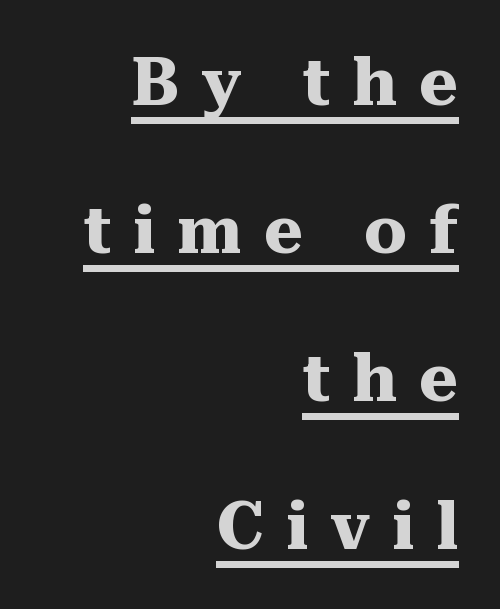
Q: Is the text bold? A: Yes.
Q: Is the text italic (slanted)? A: No, it is upright.
Q: Is the typeface a serif or a sans-serif typeface? A: Serif.
Q: Is the text underlined? A: Yes.
Q: How is the paragraph aligned? A: Right-aligned.
Q: Is the spacing between letters normal or unusually wide? A: Unusually wide.
Q: Is the spacing between lines tight, normal or loose? A: Loose.
Q: Width (condensed, normal, or wide)? A: Normal.
Q: Stroke contrast? A: Medium.
Q: x-height? A: Medium.
Q: Monospaced? A: No.
